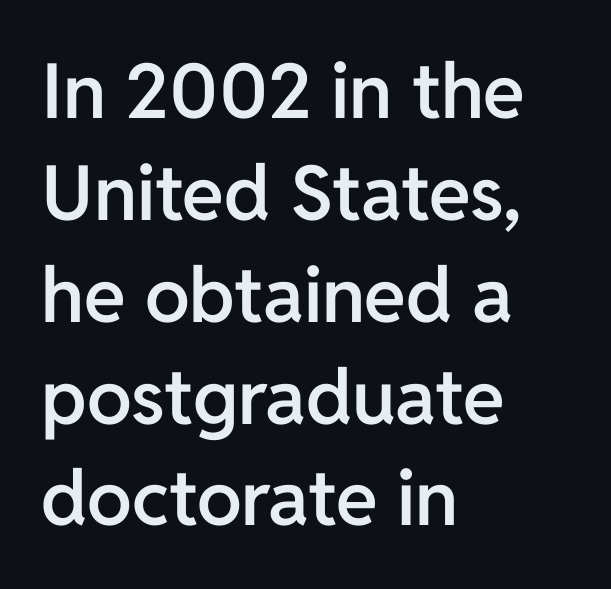
{"serif": "no", "italic": "no", "bold": "semi", "weight": "semibold", "width": "normal", "stroke_contrast": "low", "x_height": "medium", "monospaced": "no", "underline": "no", "align": "left", "line_spacing": "normal", "line_spacing_ratio": 1.34, "letter_spacing": "normal", "letter_spacing_em": 0.0, "glyph_px": 76}
